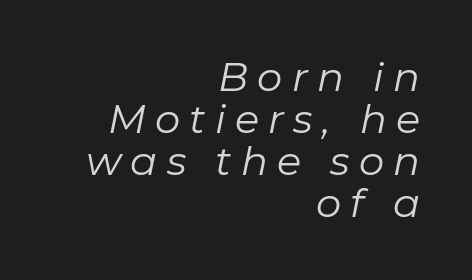
Q: Is the text bold? A: No.
Q: Is the text italic (slanted)? A: Yes, it leans right by about 11 degrees.
Q: Is the text underlined? A: No.
Q: How is the paragraph aligned? A: Right-aligned.
Q: Is the spacing between letters normal or unusually wide? A: Unusually wide.
Q: Is the spacing between lines tight, normal or loose? A: Tight.
Q: Width (condensed, normal, or wide)? A: Normal.
Q: Stroke contrast? A: Low.
Q: x-height? A: Medium.
Q: Monospaced? A: No.
